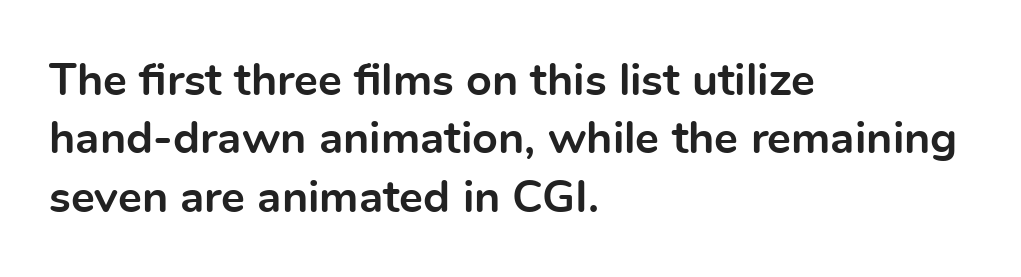
Q: Is the text bold? A: Yes.
Q: Is the text italic (slanted)? A: No, it is upright.
Q: Is the typeface a serif or a sans-serif typeface? A: Sans-serif.
Q: Is the text underlined? A: No.
Q: How is the paragraph aligned? A: Left-aligned.
Q: Is the spacing between letters normal or unusually wide? A: Normal.
Q: Is the spacing between lines tight, normal or loose? A: Normal.
Q: Width (condensed, normal, or wide)? A: Normal.
Q: x-height? A: Medium.
Q: Monospaced? A: No.
